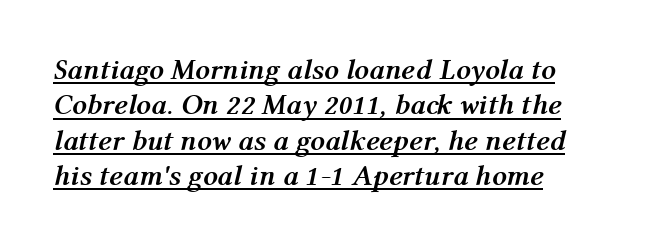
Q: Is the text bold? A: Yes.
Q: Is the text italic (slanted)? A: Yes, it leans right by about 12 degrees.
Q: Is the text underlined? A: Yes.
Q: How is the paragraph aligned? A: Left-aligned.
Q: Is the spacing between letters normal or unusually wide? A: Normal.
Q: Width (condensed, normal, or wide)? A: Normal.
Q: Stroke contrast? A: Medium.
Q: x-height? A: Medium.
Q: Monospaced? A: No.
